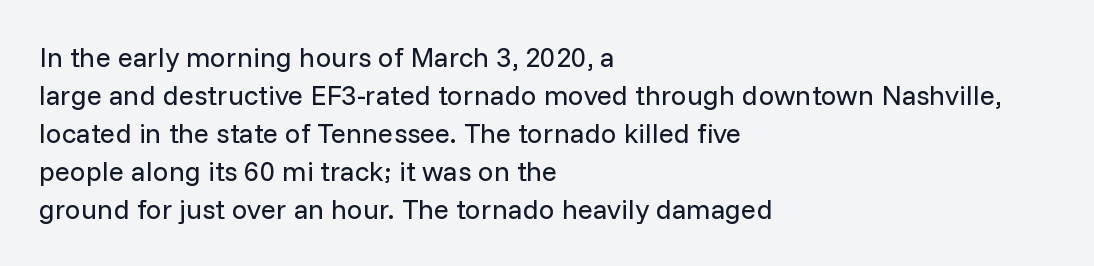
The face used here is rendered with its standard letterfit. Every character sits straight up, as roman type does. Baseline-to-baseline distance is the conventional proportion of letter height. These glyphs show unthickened strokes, regular width or finer. This is sans-serif lettering, the kind often seen on screens and signage. Check the space under the baseline: it is left empty.
